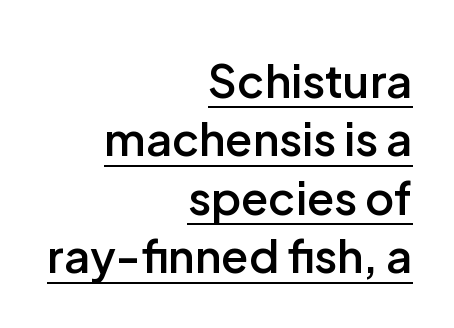
Q: Is the text bold? A: Semi-bold.
Q: Is the text italic (slanted)? A: No, it is upright.
Q: Is the typeface a serif or a sans-serif typeface? A: Sans-serif.
Q: Is the text underlined? A: Yes.
Q: How is the paragraph aligned? A: Right-aligned.
Q: Is the spacing between letters normal or unusually wide? A: Normal.
Q: Is the spacing between lines tight, normal or loose? A: Normal.
Q: Width (condensed, normal, or wide)? A: Normal.
Q: Stroke contrast? A: Low.
Q: x-height? A: Medium.
Q: Monospaced? A: No.
